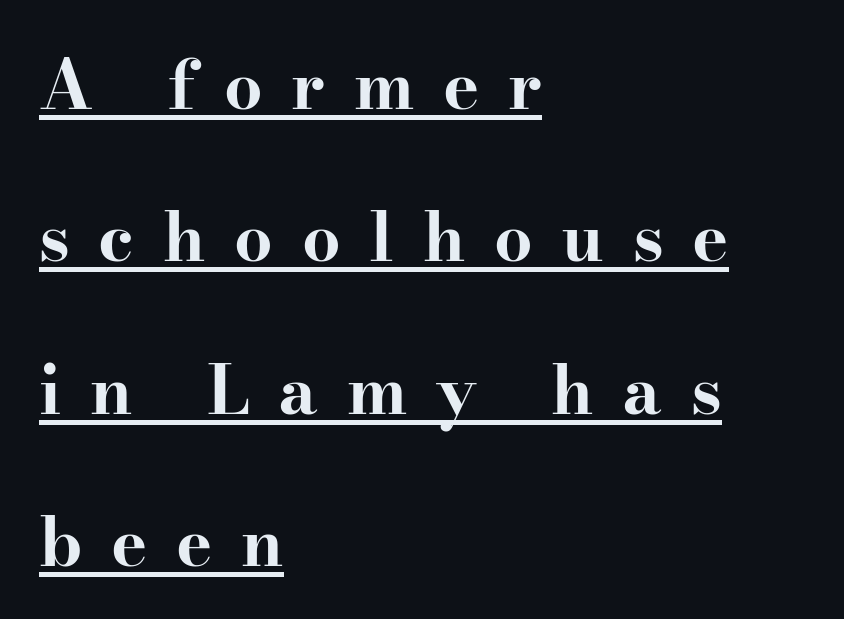
{"serif": "yes", "italic": "no", "bold": "yes", "weight": "bold", "width": "wide", "stroke_contrast": "high", "x_height": "small", "monospaced": "no", "underline": "yes", "align": "left", "line_spacing": "loose", "line_spacing_ratio": 2.24, "letter_spacing": "wide", "letter_spacing_em": 0.42, "glyph_px": 68}
